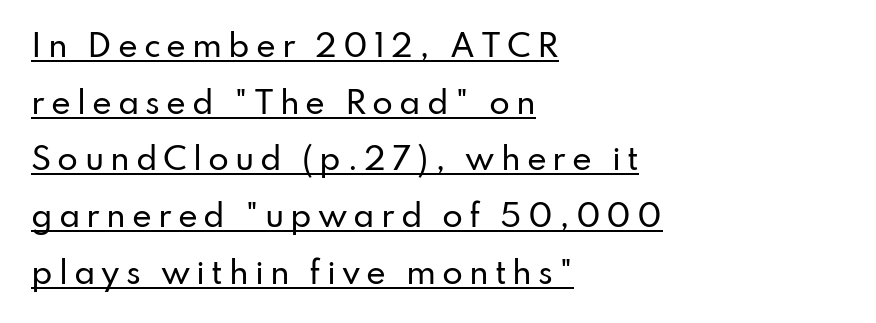
Honestly, the underline is the first thing you notice here. Designer's note — italics off, roman on. The letters are spread apart with noticeably loose tracking. Line starts are locked; line ends wander. To sum up the face: it is a sans, with no serifs.
